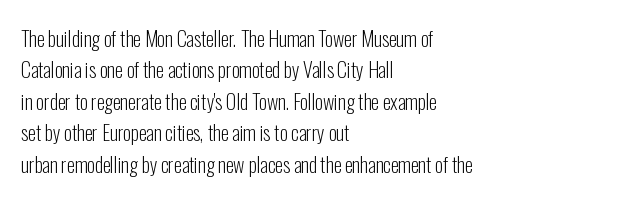
Line spacing here is normal. A typesetter would mark this as roman, not italic. The specimen omits any rule beneath the text block's lines. The rag falls on the right side of this text block. The characters are drawn with everyday or finer stroke widths.
